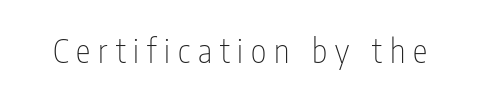
You can tell it's not italic because the verticals are truly vertical. The rendering shows plain stroke endings on the letterforms — a sans-serif design. Beneath every word, the page is bare. The passage shown is typed in a proportional face where columns would drift.
